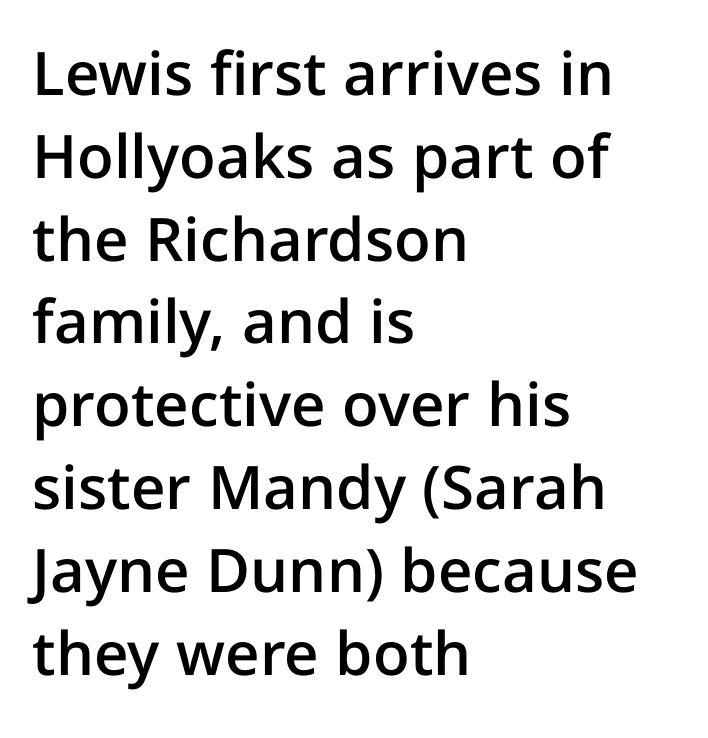
Q: Is the text bold? A: Semi-bold.
Q: Is the text italic (slanted)? A: No, it is upright.
Q: Is the typeface a serif or a sans-serif typeface? A: Sans-serif.
Q: Is the text underlined? A: No.
Q: How is the paragraph aligned? A: Left-aligned.
Q: Is the spacing between letters normal or unusually wide? A: Normal.
Q: Is the spacing between lines tight, normal or loose? A: Normal.
Q: Width (condensed, normal, or wide)? A: Normal.
Q: Stroke contrast? A: Low.
Q: x-height? A: Medium.
Q: Monospaced? A: No.
